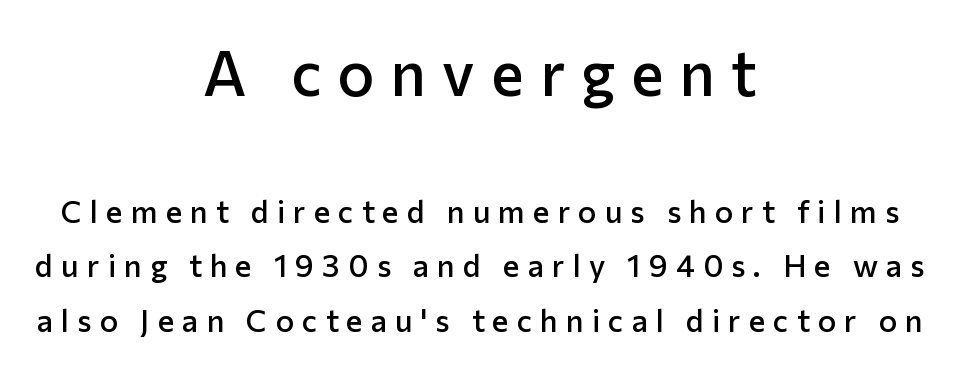
{"serif": "no", "italic": "no", "bold": "semi", "weight": "semibold", "width": "normal", "stroke_contrast": "low", "x_height": "medium", "monospaced": "no", "underline": "no", "align": "center", "line_spacing_ratio": 1.76, "letter_spacing": "wide", "letter_spacing_em": 0.26, "larger_block": "first", "size_ratio": 2.0, "glyph_px": 62}
